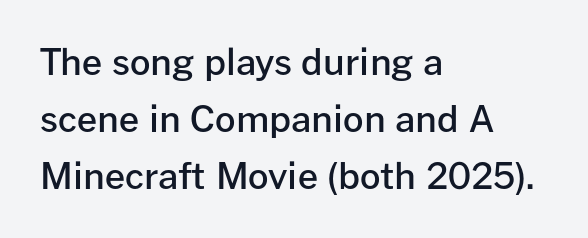
{"serif": "no", "italic": "no", "bold": "semi", "weight": "semibold", "width": "normal", "stroke_contrast": "low", "x_height": "medium", "monospaced": "no", "underline": "no", "align": "left", "line_spacing": "normal", "line_spacing_ratio": 1.58, "letter_spacing": "normal", "letter_spacing_em": 0.0, "glyph_px": 36}
